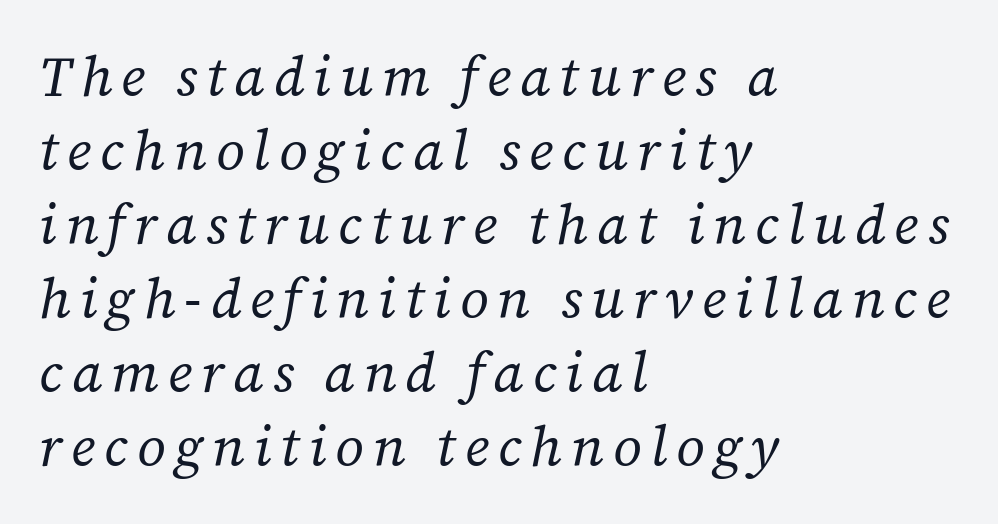
{"serif": "yes", "italic": "yes", "lean": "right", "slant_degrees": 12, "bold": "no", "weight": "regular", "width": "normal", "stroke_contrast": "low", "x_height": "medium", "monospaced": "no", "underline": "no", "align": "left", "line_spacing": "normal", "line_spacing_ratio": 1.32, "glyph_px": 56}
